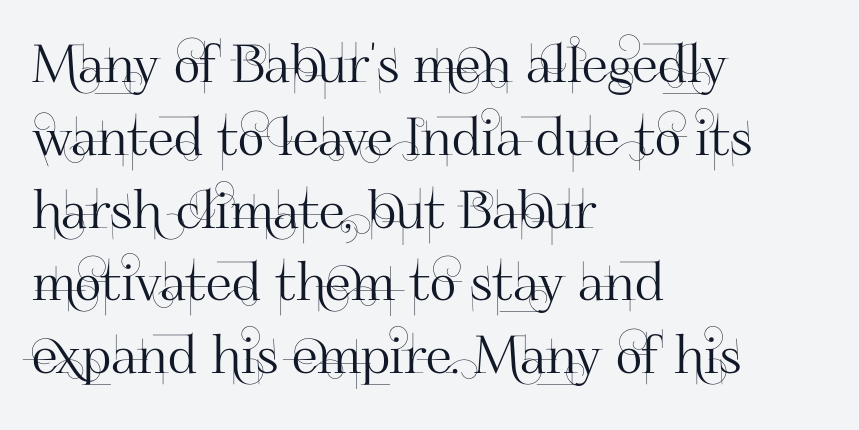
The image shows 52 px sans-serif type, upright; set left-aligned, normal line spacing (1.4x), normal letter spacing, not underlined; high stroke contrast and a small x-height.
